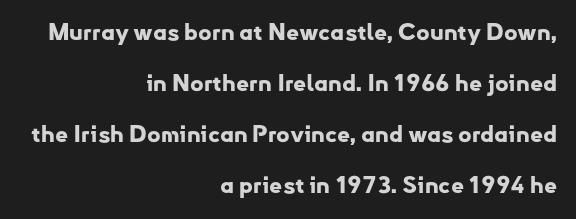
Leading is clearly above the norm, producing a sparse column. Vertical strokes here are truly vertical. The typesetting leans heavy: a genuine bold. Default kerning and tracking; the words read as compact shapes. The gap between lines stays unmarked. One-word summary of the alignment: right.
